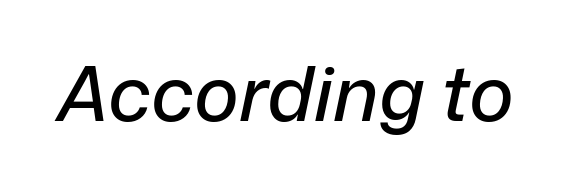
Each word holds together tightly as a unit, with standard inter-letter gaps. Here the designer chose a conventional face with non-uniform glyph widths. The rendering applies a slant to the glyphs. Only glyphs here, with clear space below each row.
